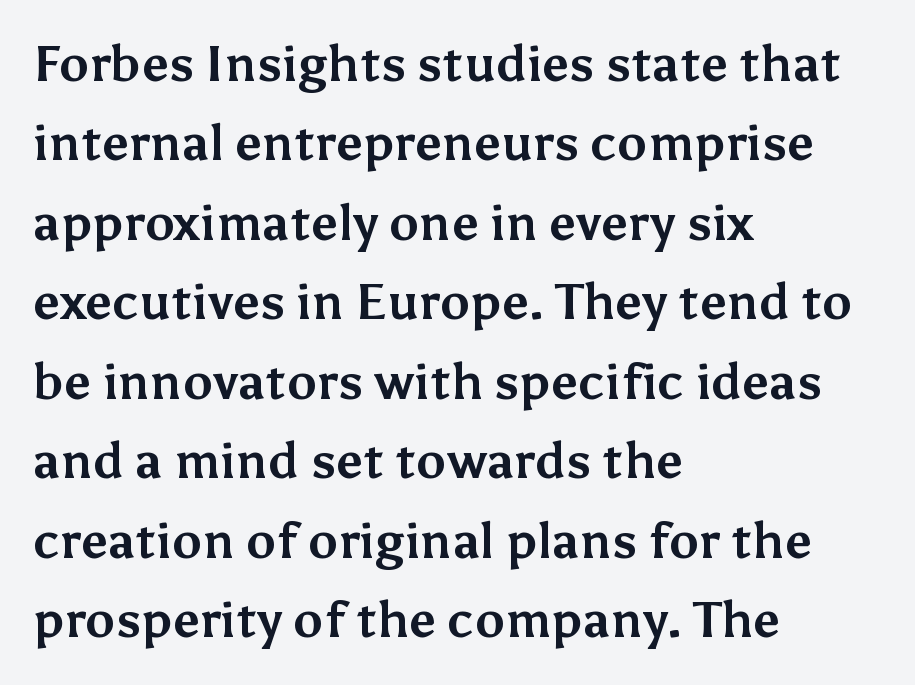
Q: Is the text bold? A: Yes.
Q: Is the text italic (slanted)? A: No, it is upright.
Q: Is the typeface a serif or a sans-serif typeface? A: Sans-serif.
Q: Is the text underlined? A: No.
Q: How is the paragraph aligned? A: Left-aligned.
Q: Is the spacing between letters normal or unusually wide? A: Normal.
Q: Is the spacing between lines tight, normal or loose? A: Normal.
Q: Width (condensed, normal, or wide)? A: Normal.
Q: Stroke contrast? A: Medium.
Q: x-height? A: Medium.
Q: Monospaced? A: No.
